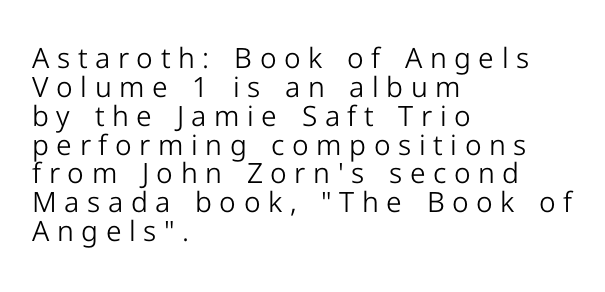
{"serif": "no", "italic": "no", "bold": "no", "weight": "light", "width": "normal", "stroke_contrast": "low", "x_height": "medium", "monospaced": "no", "underline": "no", "align": "left", "line_spacing": "tight", "line_spacing_ratio": 1.03, "letter_spacing": "wide", "letter_spacing_em": 0.27, "glyph_px": 28}
